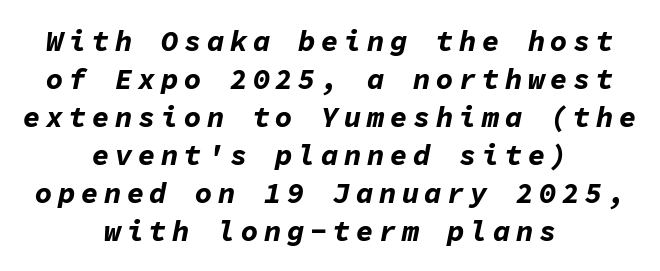
Clear beneath every line of the passage. Tall strokes in this sample are angled rather than plumb. Notice how thick the strokes are: this is what a full bold looks like. A typesetter would call this leading conventional body-copy spacing. The rendering uses typewriter-style spacing with identical character cells.
